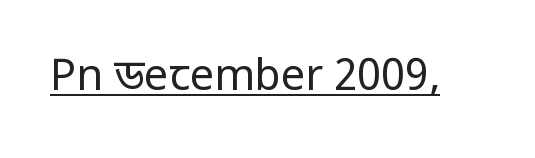
Q: Is the text bold? A: No.
Q: Is the text italic (slanted)? A: No, it is upright.
Q: Is the typeface a serif or a sans-serif typeface? A: Sans-serif.
Q: Is the text underlined? A: Yes.
Q: Is the spacing between letters normal or unusually wide? A: Normal.
Q: Width (condensed, normal, or wide)? A: Condensed.
Q: Stroke contrast? A: Low.
Q: x-height? A: Large.
Q: Monospaced? A: No.
